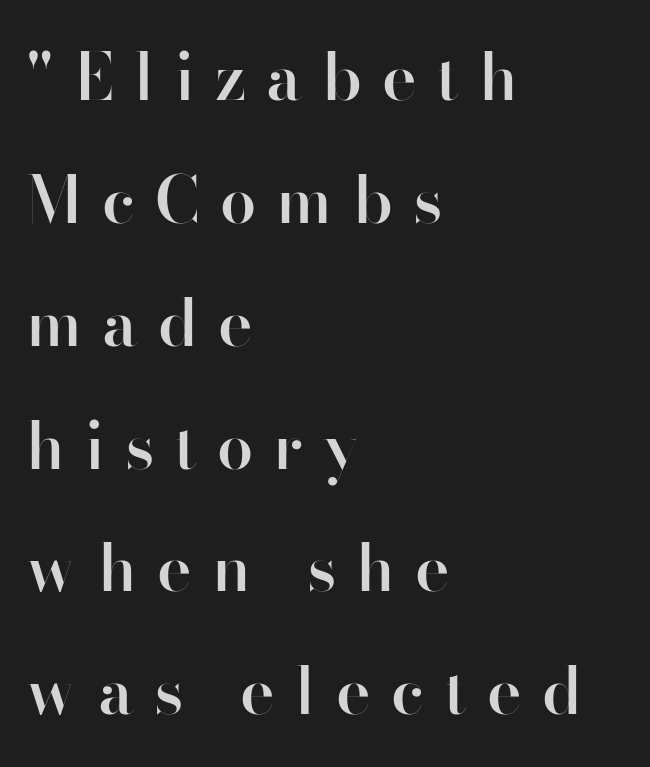
Notice the strokes are somewhat thickened but not fully heavy: this is a semibold. This sample uses an upright cut, with every glyph sitting square on the baseline. How are the letters spaced? Widely, with obvious added tracking. Words float on clear page, feet unadorned. The typesetter chose a ragged-right arrangement here. To sum up the face: it is a sans, with no serifs.
